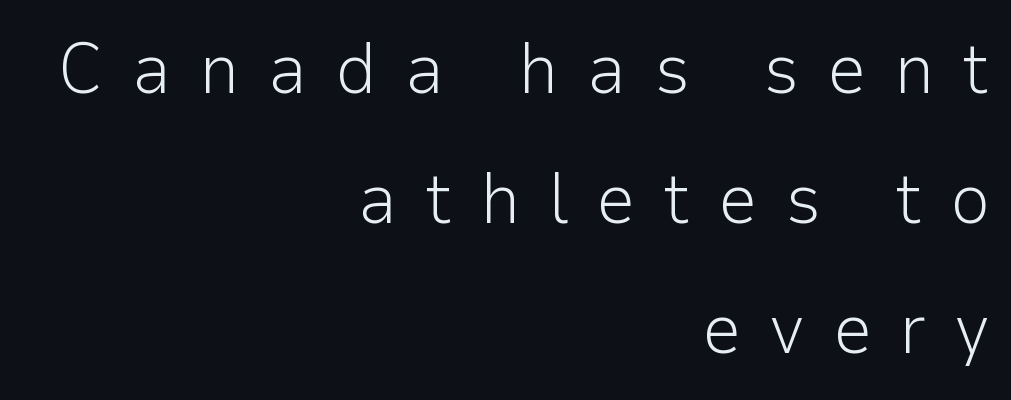
The zone under the glyphs is completely vacant. Weight: not bold — regular or lighter. Are there feet on the stems? There aren't — it's a sans. Think of a printed novel: that variable character pitch is what you see here. This sample uses expanded letter spacing, leaving extra air between glyphs.
